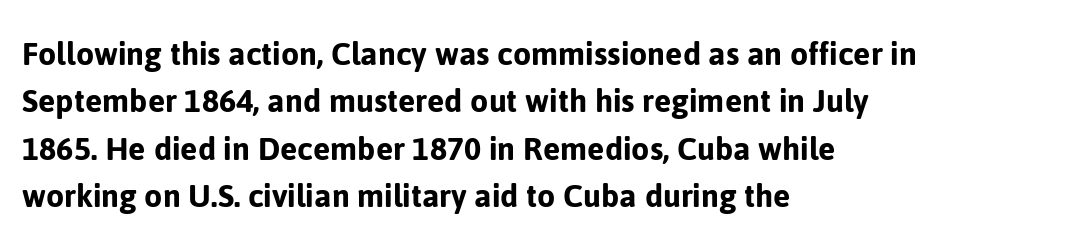
Q: Is the text italic (slanted)? A: No, it is upright.
Q: Is the typeface a serif or a sans-serif typeface? A: Sans-serif.
Q: Is the text underlined? A: No.
Q: How is the paragraph aligned? A: Left-aligned.
Q: Is the spacing between letters normal or unusually wide? A: Normal.
Q: Is the spacing between lines tight, normal or loose? A: Normal.
Q: Width (condensed, normal, or wide)? A: Normal.
Q: Stroke contrast? A: Low.
Q: x-height? A: Medium.
Q: Monospaced? A: No.
